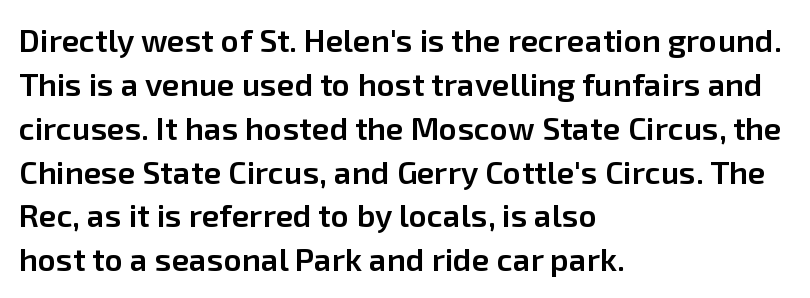
This sample uses an upright cut, with every glyph sitting square on the baseline. Left-aligned paragraph, ragged on the right. Descenders hang freely into open space. Is this a fixed-width face? No — the glyphs have proportional, varying widths. Moderately thickened strokes mark this as semibold type. Students, note that the glyphs here touch the page at normal intervals.
